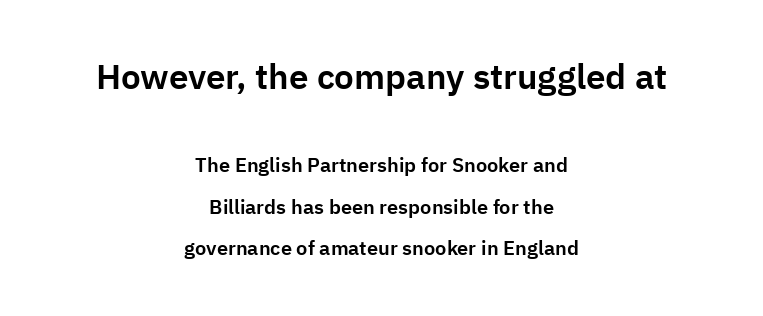
The image shows 35 px sans-serif type, upright; set centered, loose line spacing (2.07x), normal letter spacing, not underlined; the first (top) block is 1.75x larger; low stroke contrast and a medium x-height.
